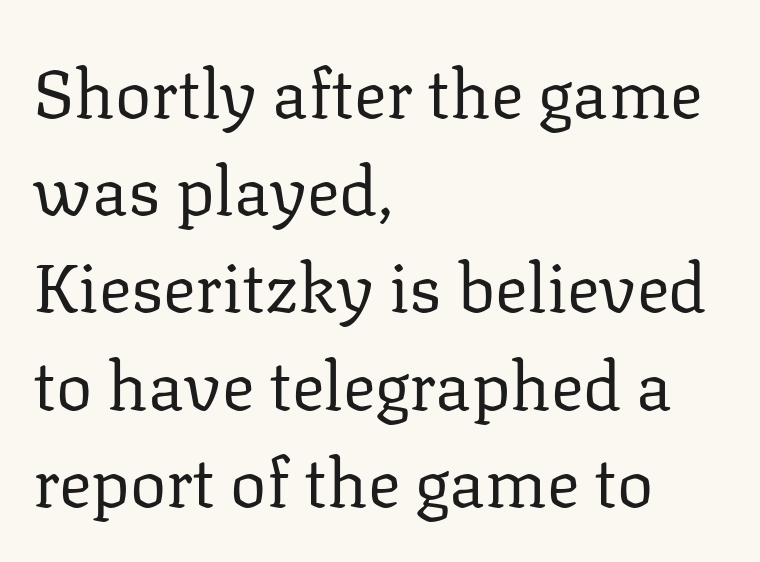
Here the designer chose a conventional face with non-uniform glyph widths. Look at the bottom of the vertical strokes: they flare into serifs here. Regular leading. The space beneath each line is pristine and unruled. The text block is weighted toward the left margin, trailing off unevenly rightward. Is the stroke heavy? The answer is a plain regular-or-lighter.
